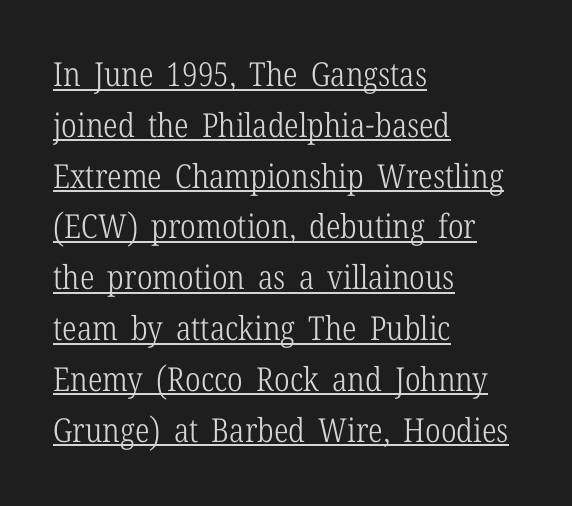
{"serif": "yes", "italic": "no", "bold": "no", "weight": "light", "width": "condensed", "stroke_contrast": "low", "x_height": "medium", "monospaced": "no", "underline": "yes", "align": "left", "line_spacing": "normal", "line_spacing_ratio": 1.54, "letter_spacing": "normal", "letter_spacing_em": 0.0, "glyph_px": 33}
